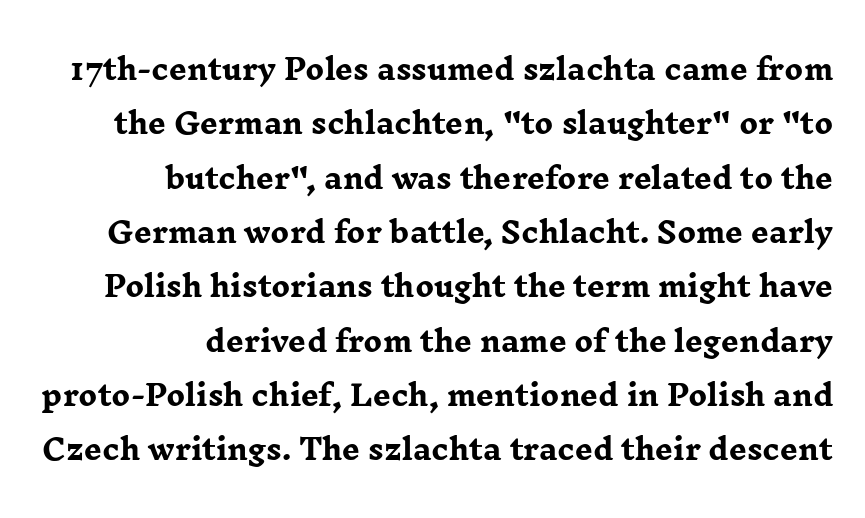
{"serif": "yes", "italic": "no", "bold": "yes", "weight": "heavy", "width": "wide", "stroke_contrast": "low", "x_height": "medium", "monospaced": "no", "underline": "no", "align": "right", "line_spacing": "loose", "line_spacing_ratio": 1.94, "letter_spacing": "normal", "letter_spacing_em": 0.0, "glyph_px": 28}
